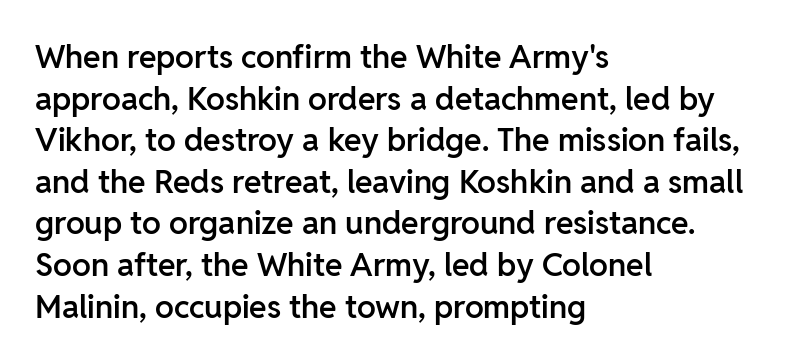
Q: Is the text bold? A: Semi-bold.
Q: Is the text italic (slanted)? A: No, it is upright.
Q: Is the typeface a serif or a sans-serif typeface? A: Sans-serif.
Q: Is the text underlined? A: No.
Q: How is the paragraph aligned? A: Left-aligned.
Q: Is the spacing between letters normal or unusually wide? A: Normal.
Q: Is the spacing between lines tight, normal or loose? A: Normal.
Q: Width (condensed, normal, or wide)? A: Normal.
Q: Stroke contrast? A: Low.
Q: x-height? A: Medium.
Q: Monospaced? A: No.
